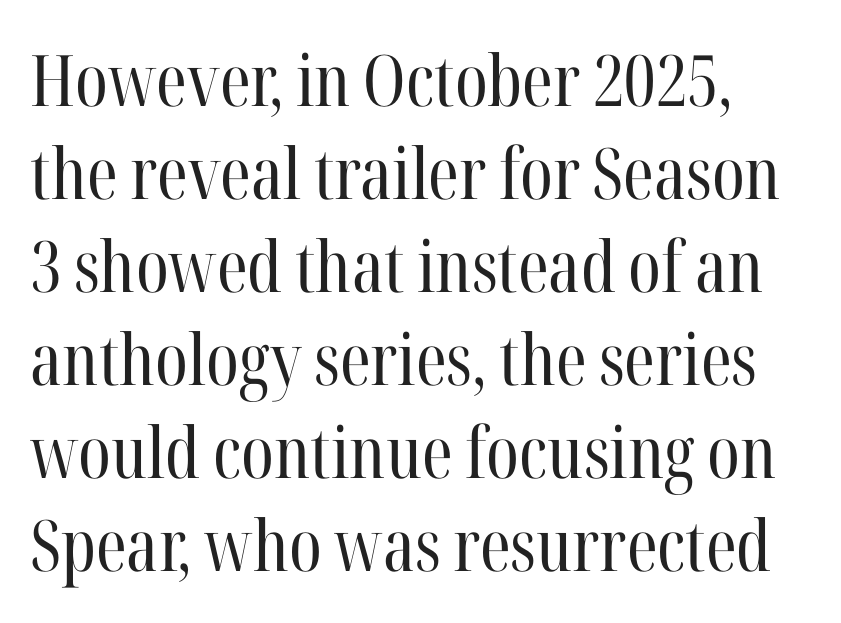
Stems and bowls with no extra thickness — not bold. Inter-character spacing is left at the font's built-in metrics. Check the space under the baseline: it is left empty. The passage shown is typeset with a serif family.
